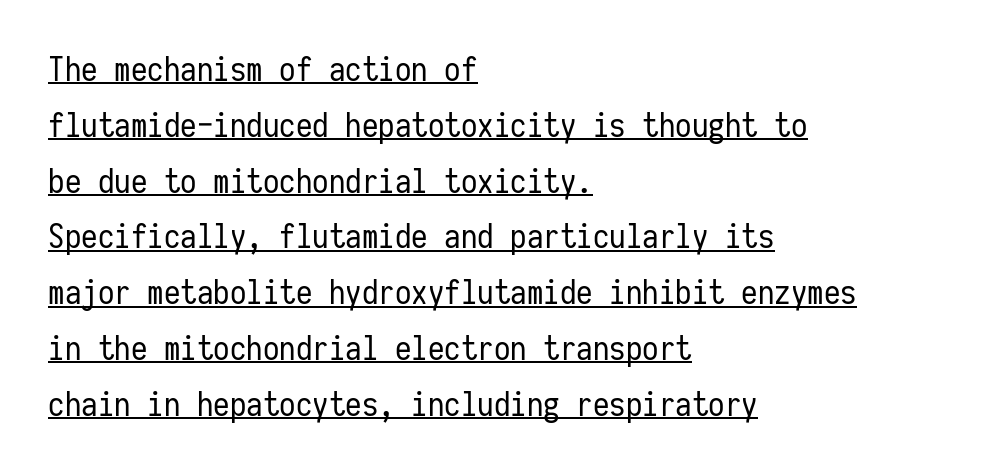
Q: Is the text bold? A: No.
Q: Is the text italic (slanted)? A: No, it is upright.
Q: Is the typeface a serif or a sans-serif typeface? A: Sans-serif.
Q: Is the text underlined? A: Yes.
Q: How is the paragraph aligned? A: Left-aligned.
Q: Is the spacing between letters normal or unusually wide? A: Normal.
Q: Is the spacing between lines tight, normal or loose? A: Normal.
Q: Width (condensed, normal, or wide)? A: Condensed.
Q: Stroke contrast? A: Low.
Q: x-height? A: Medium.
Q: Monospaced? A: Yes.
